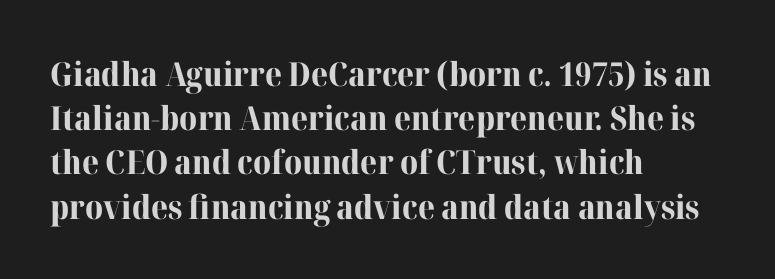
Notice how thick the strokes are: this is what a full bold looks like. Nothing unusual about the tracking: characters are spaced as the font intends. Posture: straight, roman, zero tilt. The text block is weighted toward the left margin, trailing off unevenly rightward. What's the leading like? Ordinary, nothing unusual. In terms of letterform style, serifs are clearly present.
